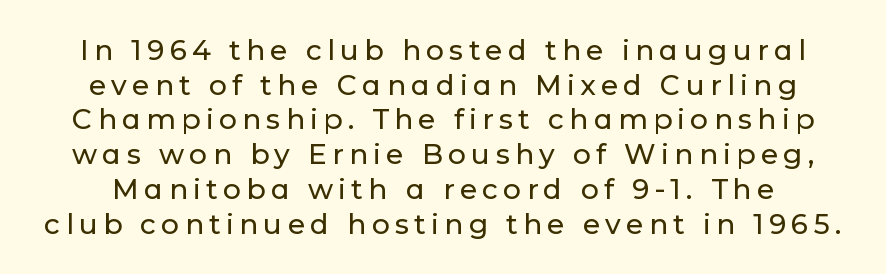
Q: Is the text italic (slanted)? A: No, it is upright.
Q: Is the typeface a serif or a sans-serif typeface? A: Sans-serif.
Q: Is the text underlined? A: No.
Q: Width (condensed, normal, or wide)? A: Normal.
Q: Stroke contrast? A: Low.
Q: x-height? A: Medium.
Q: Monospaced? A: No.
